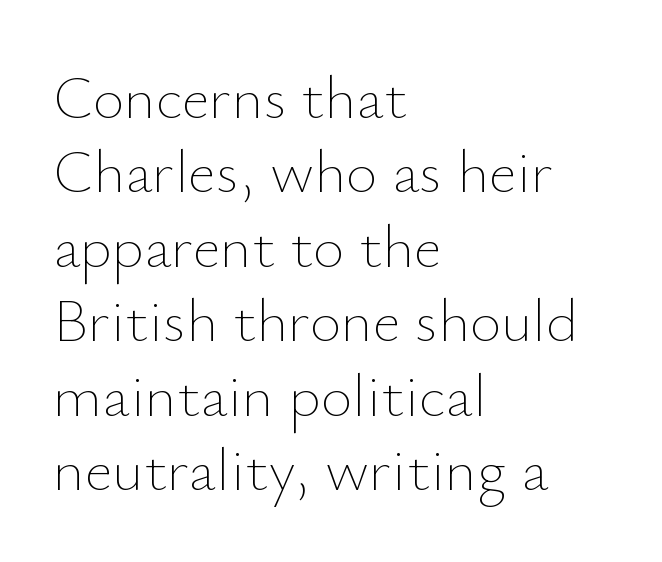
Honestly, the letter spacing is just normal — you wouldn't notice it. Every character sits straight up, as roman type does. Summary of weight: not heavy and not bold. The rag falls on the right side of this text block. No word sits above an underline. Varying glyph widths throughout — classic text-font behaviour.
